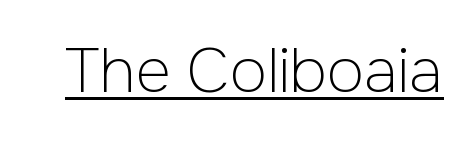
The image shows 61 px light sans-serif type, upright; set normal letter spacing, underlined; low stroke contrast and a medium x-height.
